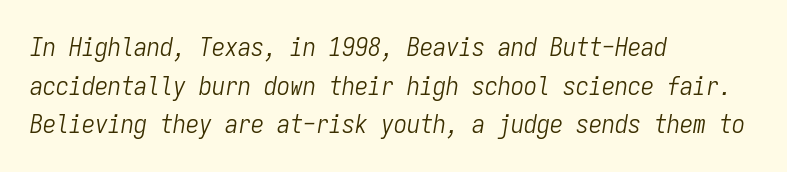
{"italic": "yes", "lean": "right", "slant_degrees": 9, "bold": "no", "underline": "no", "align": "left", "line_spacing": "normal", "line_spacing_ratio": 1.49, "letter_spacing": "normal", "letter_spacing_em": 0.0, "glyph_px": 26}
